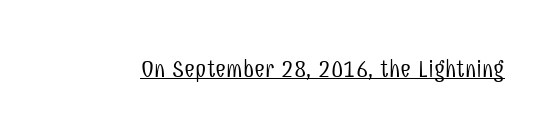
The image shows 24 px text type, upright; set normal letter spacing, underlined.
